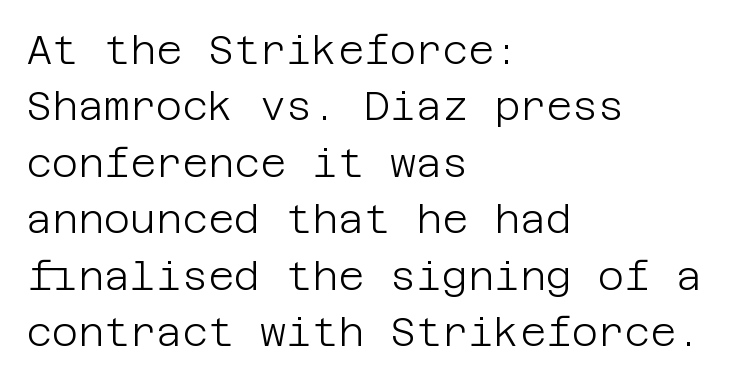
You can tell from the bare stems that sans-serif type was used. Leading matches the norm, producing a regular column. Default kerning and tracking; the words read as compact shapes. Designer's note — italics off, roman on.
